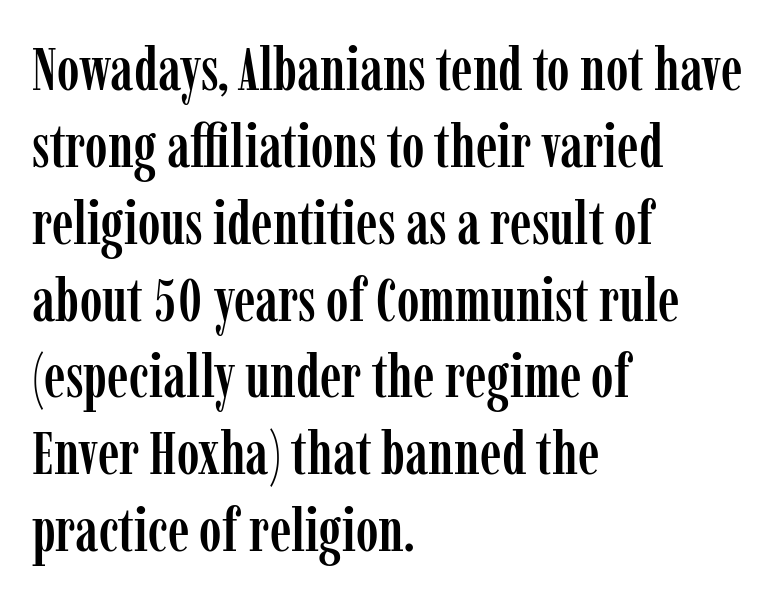
Q: Is the text italic (slanted)? A: No, it is upright.
Q: Is the typeface a serif or a sans-serif typeface? A: Serif.
Q: Is the text underlined? A: No.
Q: How is the paragraph aligned? A: Left-aligned.
Q: Is the spacing between letters normal or unusually wide? A: Normal.
Q: Is the spacing between lines tight, normal or loose? A: Normal.
Q: Width (condensed, normal, or wide)? A: Condensed.
Q: Stroke contrast? A: Low.
Q: x-height? A: Medium.
Q: Monospaced? A: No.
